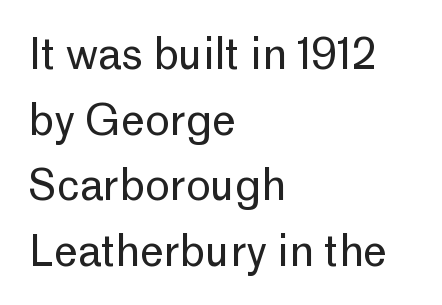
The image shows 42 px regular-weight sans-serif type, upright; set left-aligned, normal line spacing (1.56x), normal letter spacing, not underlined; low stroke contrast and a medium x-height.
